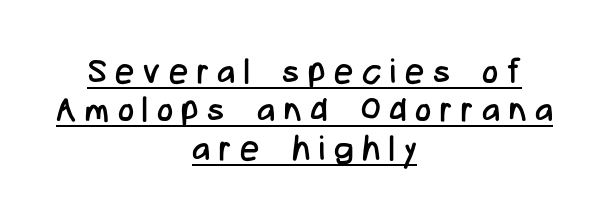
The image shows 34 px regular-weight, condensed sans-serif type, upright; set centered, tight line spacing (1.13x), unusually wide letter spacing (+0.26 em), underlined; low stroke contrast and a medium x-height.
